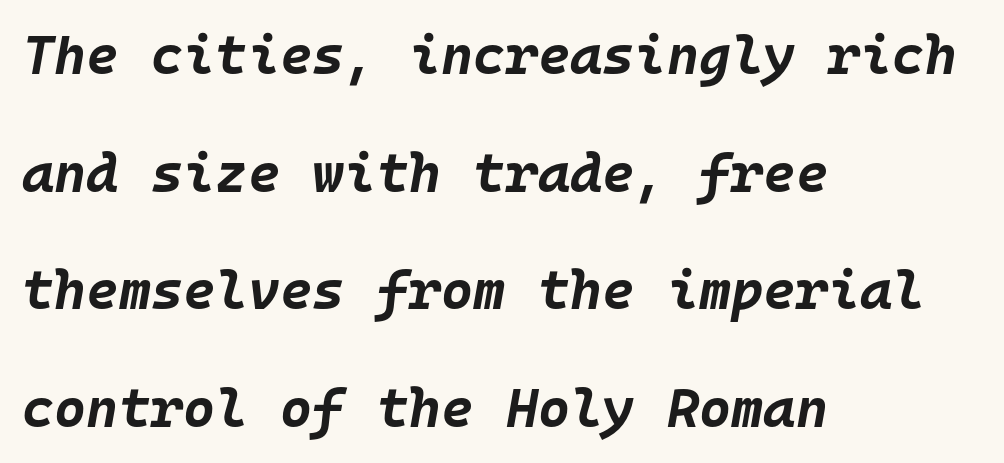
Q: Is the text bold? A: Yes.
Q: Is the text italic (slanted)? A: Yes, it leans right by about 10 degrees.
Q: Is the text underlined? A: No.
Q: How is the paragraph aligned? A: Left-aligned.
Q: Is the spacing between letters normal or unusually wide? A: Normal.
Q: Is the spacing between lines tight, normal or loose? A: Loose.
Q: Width (condensed, normal, or wide)? A: Normal.
Q: Stroke contrast? A: Low.
Q: x-height? A: Large.
Q: Monospaced? A: Yes.
